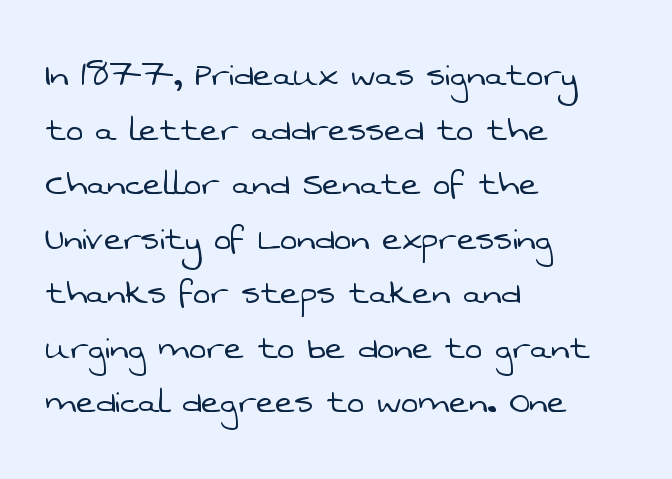
Q: Is the text bold? A: No.
Q: Is the typeface a serif or a sans-serif typeface? A: Sans-serif.
Q: Is the text underlined? A: No.
Q: How is the paragraph aligned? A: Left-aligned.
Q: Is the spacing between letters normal or unusually wide? A: Normal.
Q: Is the spacing between lines tight, normal or loose? A: Normal.
Q: Width (condensed, normal, or wide)? A: Normal.
Q: Stroke contrast? A: Low.
Q: x-height? A: Medium.
Q: Monospaced? A: No.
